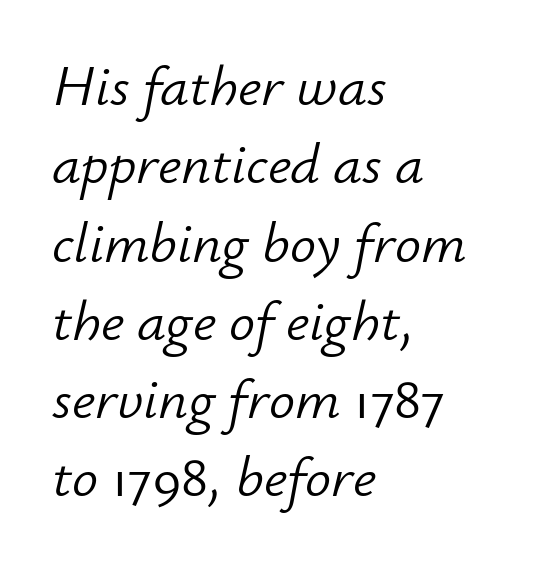
The image shows 58 px light type, italic (leaning right); set left-aligned, normal line spacing (1.35x), normal letter spacing, not underlined; low stroke contrast and a small x-height.
